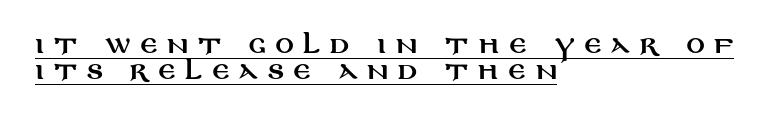
Q: Is the text italic (slanted)? A: No, it is upright.
Q: Is the text underlined? A: Yes.
Q: How is the paragraph aligned? A: Left-aligned.
Q: Is the spacing between letters normal or unusually wide? A: Unusually wide.
Q: Is the spacing between lines tight, normal or loose? A: Tight.
